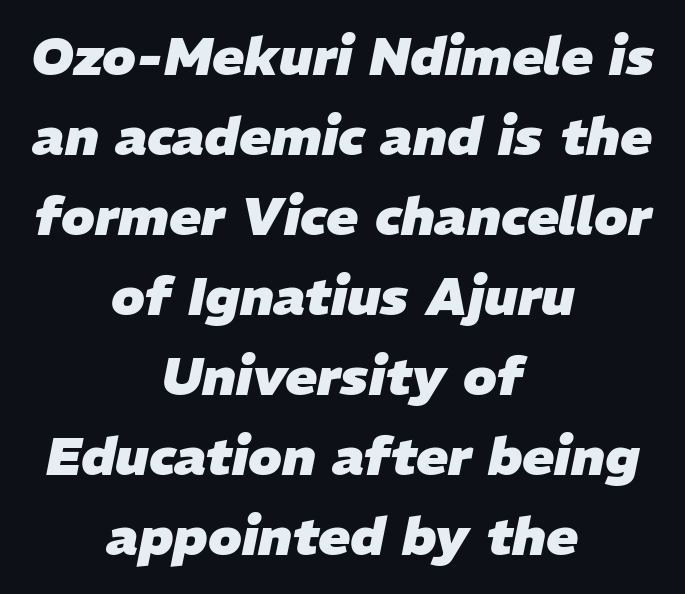
{"italic": "yes", "lean": "right", "slant_degrees": 11, "bold": "yes", "weight": "heavy", "width": "normal", "stroke_contrast": "low", "x_height": "medium", "monospaced": "no", "underline": "no", "align": "center", "line_spacing": "normal", "line_spacing_ratio": 1.51, "letter_spacing": "normal", "letter_spacing_em": 0.0, "glyph_px": 53}
